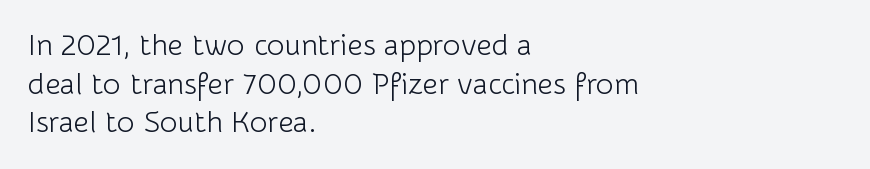
Q: Is the text bold? A: No.
Q: Is the text italic (slanted)? A: No, it is upright.
Q: Is the typeface a serif or a sans-serif typeface? A: Sans-serif.
Q: Is the text underlined? A: No.
Q: How is the paragraph aligned? A: Left-aligned.
Q: Is the spacing between letters normal or unusually wide? A: Normal.
Q: Is the spacing between lines tight, normal or loose? A: Normal.
Q: Width (condensed, normal, or wide)? A: Normal.
Q: Stroke contrast? A: Low.
Q: x-height? A: Medium.
Q: Monospaced? A: No.
